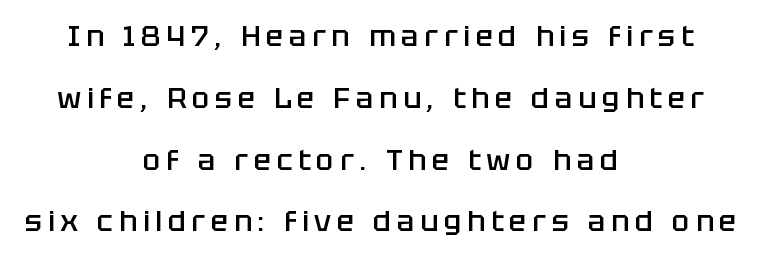
{"serif": "no", "italic": "no", "bold": "semi", "weight": "semibold", "width": "normal", "stroke_contrast": "low", "x_height": "large", "monospaced": "no", "underline": "no", "align": "center", "line_spacing": "loose", "line_spacing_ratio": 2.13, "letter_spacing": "wide", "letter_spacing_em": 0.2, "glyph_px": 29}
